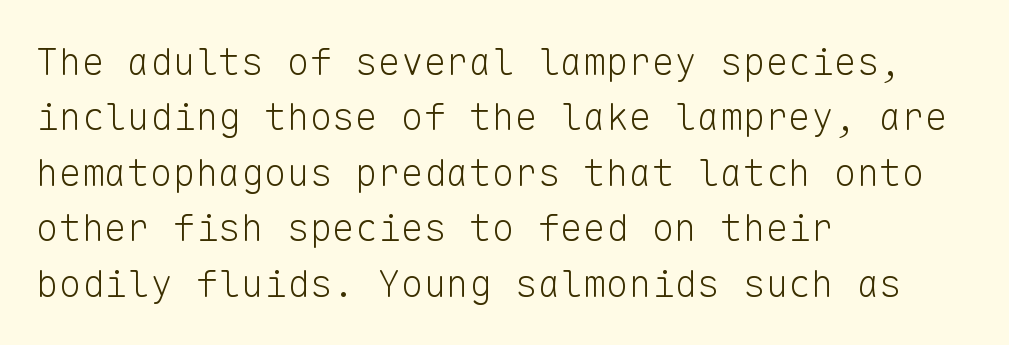
{"serif": "no", "italic": "no", "bold": "no", "weight": "light", "width": "normal", "stroke_contrast": "low", "x_height": "medium", "monospaced": "yes", "underline": "no", "align": "left", "line_spacing": "normal", "line_spacing_ratio": 1.46, "letter_spacing": "normal", "letter_spacing_em": 0.0, "glyph_px": 38}
